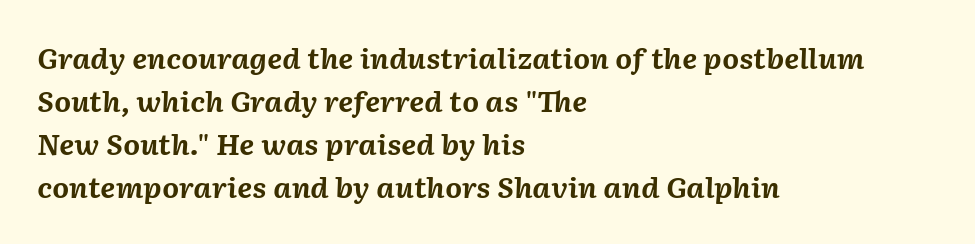
Type without underlining. Nobody touched the tracking dial on this one. The leading is moderate, giving the passage an even texture. If you drew a ruler down the left edge, every line would touch it.
